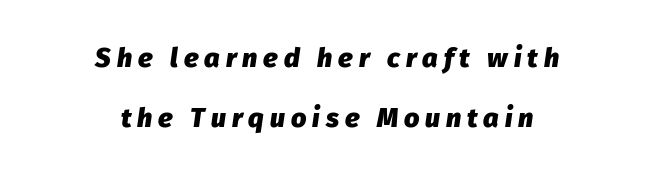
Q: Is the text bold? A: Yes.
Q: Is the text italic (slanted)? A: Yes, it leans right by about 8 degrees.
Q: Is the text underlined? A: No.
Q: How is the paragraph aligned? A: Centered.
Q: Is the spacing between letters normal or unusually wide? A: Unusually wide.
Q: Is the spacing between lines tight, normal or loose? A: Loose.
